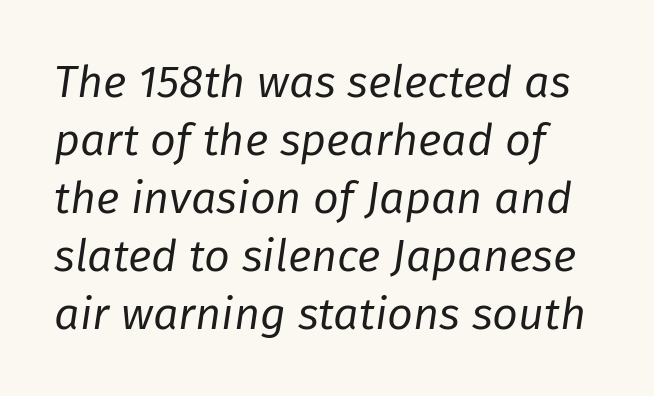
The image shows 45 px regular-weight type, italic (leaning right); set left-aligned, normal line spacing (1.29x), normal letter spacing, not underlined; low stroke contrast and a medium x-height.
